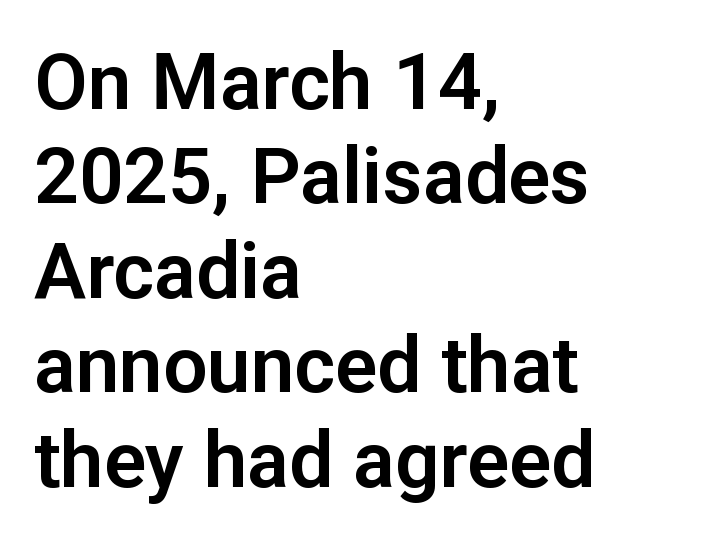
Q: Is the text italic (slanted)? A: No, it is upright.
Q: Is the typeface a serif or a sans-serif typeface? A: Sans-serif.
Q: Is the text underlined? A: No.
Q: How is the paragraph aligned? A: Left-aligned.
Q: Is the spacing between letters normal or unusually wide? A: Normal.
Q: Width (condensed, normal, or wide)? A: Normal.
Q: Stroke contrast? A: Low.
Q: x-height? A: Medium.
Q: Monospaced? A: No.
